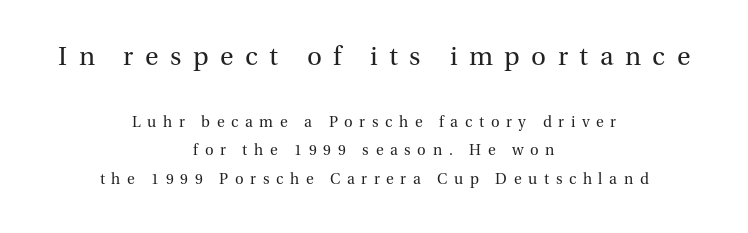
The rendering shrinks the type as you move from the upper chunk to the lower. The strokes carry an ordinary text weight at most. Is there any slant? The stems are plumb. Type without underlining.
